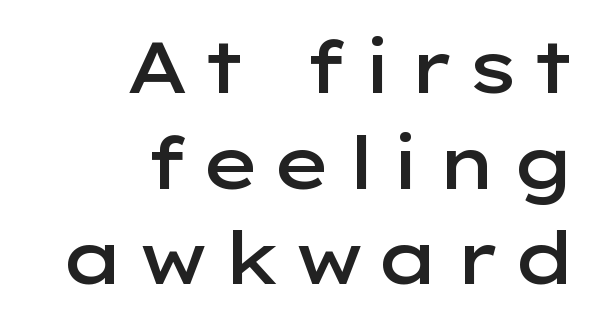
Typographic density is moderately raised because the face is semibold. The baseline area is clear. The letters stand straight up with perfectly vertical stems. Nothing sits at the stroke ends, so this counts as sans-serif. Notice how descenders clear the ascenders below comfortably — that's standard leading. The text block is weighted toward the right margin, trailing off unevenly leftward.
